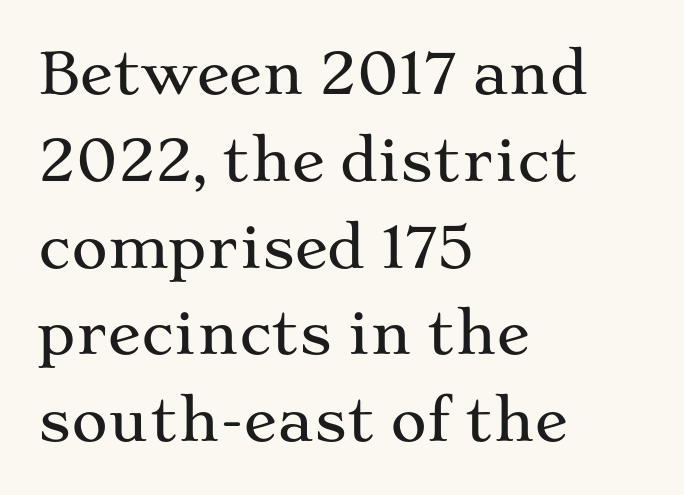
{"serif": "yes", "italic": "no", "width": "wide", "stroke_contrast": "medium", "x_height": "medium", "monospaced": "no", "underline": "no", "align": "left", "line_spacing": "normal", "line_spacing_ratio": 1.55, "letter_spacing": "normal", "letter_spacing_em": 0.0, "glyph_px": 56}
